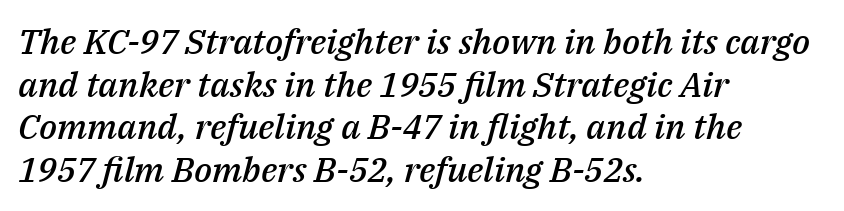
Q: Is the text bold? A: Semi-bold.
Q: Is the text italic (slanted)? A: Yes, it leans right by about 14 degrees.
Q: Is the text underlined? A: No.
Q: How is the paragraph aligned? A: Left-aligned.
Q: Is the spacing between letters normal or unusually wide? A: Normal.
Q: Width (condensed, normal, or wide)? A: Normal.
Q: Stroke contrast? A: Medium.
Q: x-height? A: Medium.
Q: Monospaced? A: No.
